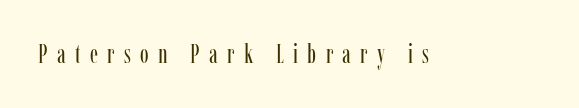
{"italic": "no", "bold": "no", "underline": "no", "letter_spacing": "wide", "letter_spacing_em": 0.36, "glyph_px": 26}
